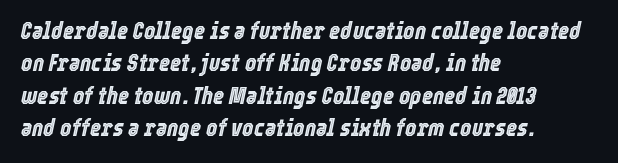
{"italic": "yes", "lean": "right", "slant_degrees": 12, "underline": "no", "align": "left", "line_spacing": "normal", "line_spacing_ratio": 1.35, "letter_spacing": "normal", "letter_spacing_em": 0.0, "glyph_px": 24}
